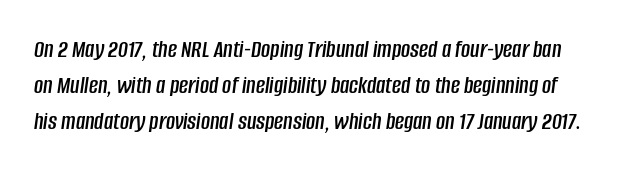
Q: Is the text italic (slanted)? A: Yes, it leans right by about 8 degrees.
Q: Is the text underlined? A: No.
Q: Is the spacing between letters normal or unusually wide? A: Normal.
Q: Is the spacing between lines tight, normal or loose? A: Normal.
